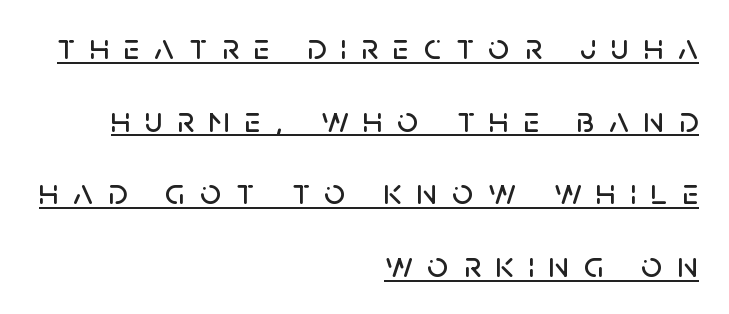
Q: Is the text italic (slanted)? A: No, it is upright.
Q: Is the typeface a serif or a sans-serif typeface? A: Sans-serif.
Q: Is the text underlined? A: Yes.
Q: How is the paragraph aligned? A: Right-aligned.
Q: Is the spacing between letters normal or unusually wide? A: Unusually wide.
Q: Is the spacing between lines tight, normal or loose? A: Loose.
Q: Width (condensed, normal, or wide)? A: Normal.
Q: Stroke contrast? A: Low.
Q: x-height? A: Large.
Q: Monospaced? A: No.
